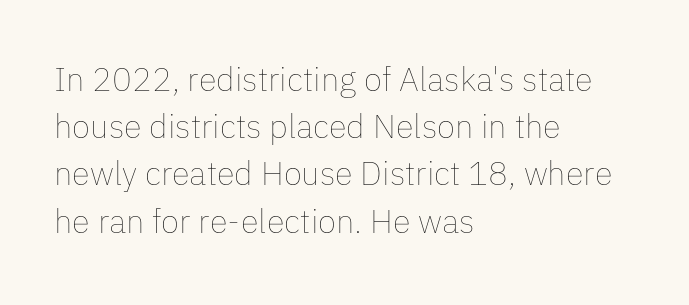
{"italic": "no", "bold": "no", "weight": "thin", "width": "normal", "stroke_contrast": "low", "x_height": "medium", "monospaced": "no", "underline": "no", "align": "left", "line_spacing": "normal", "line_spacing_ratio": 1.43, "letter_spacing": "normal", "letter_spacing_em": 0.0, "glyph_px": 33}
